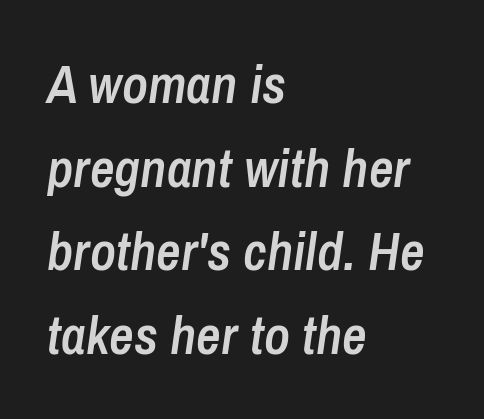
{"italic": "yes", "lean": "right", "slant_degrees": 8, "bold": "semi", "weight": "semibold", "width": "condensed", "stroke_contrast": "low", "x_height": "medium", "monospaced": "no", "underline": "no", "align": "left", "line_spacing": "normal", "line_spacing_ratio": 1.55, "letter_spacing": "normal", "letter_spacing_em": 0.0, "glyph_px": 54}
